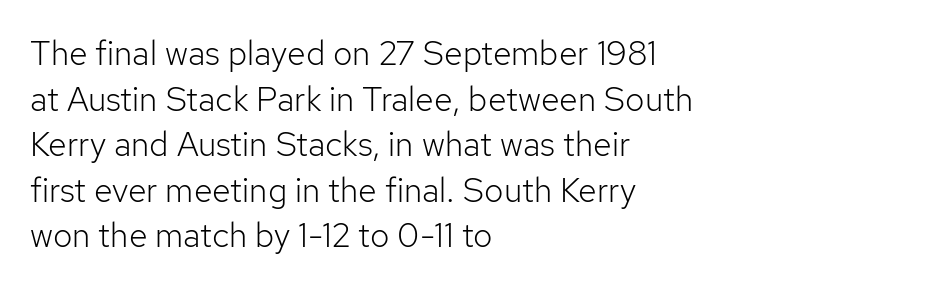
{"serif": "no", "italic": "no", "bold": "no", "weight": "light", "width": "normal", "stroke_contrast": "low", "x_height": "medium", "monospaced": "no", "underline": "no", "align": "left", "line_spacing": "normal", "line_spacing_ratio": 1.34, "letter_spacing": "normal", "letter_spacing_em": 0.0, "glyph_px": 34}
